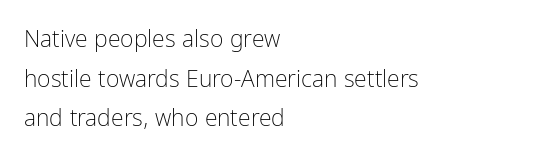
The image shows 23 px text type, upright; set left-aligned, line spacing 1.72x, normal letter spacing, not underlined.
